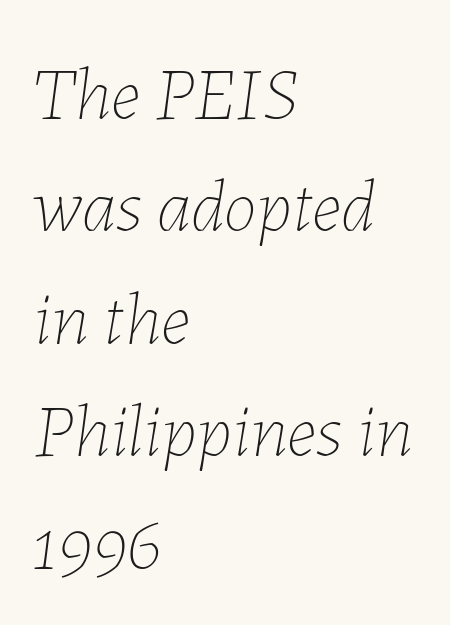
No letter is thick-stroked: the sample isn't bold. Honestly, the row spacing looks completely unremarkable. The passage shown is typed in a proportional face where columns would drift. The paragraph has a hard left edge and a soft right edge. Glance below the letters and you will spot only blank space.
